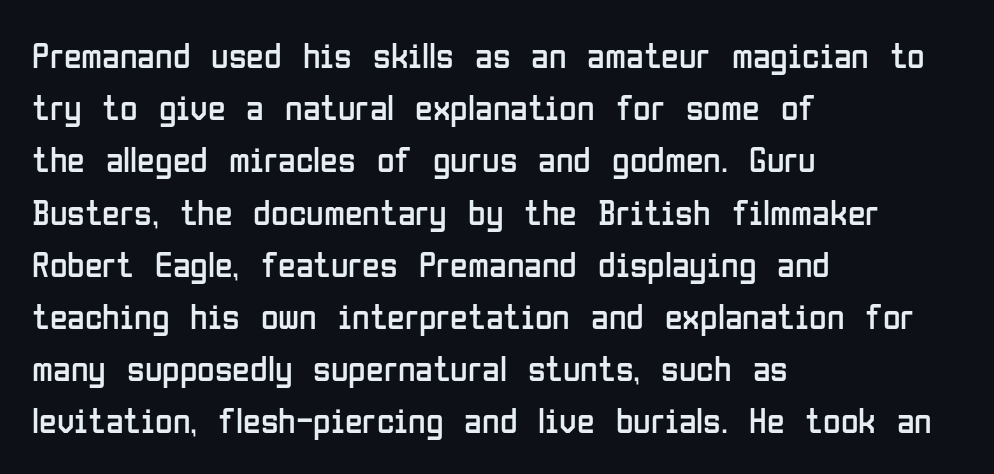
Q: Is the text bold? A: No.
Q: Is the text italic (slanted)? A: No, it is upright.
Q: Is the typeface a serif or a sans-serif typeface? A: Sans-serif.
Q: Is the text underlined? A: No.
Q: How is the paragraph aligned? A: Left-aligned.
Q: Is the spacing between letters normal or unusually wide? A: Normal.
Q: Is the spacing between lines tight, normal or loose? A: Normal.
Q: Width (condensed, normal, or wide)? A: Condensed.
Q: Stroke contrast? A: Low.
Q: x-height? A: Medium.
Q: Monospaced? A: No.
